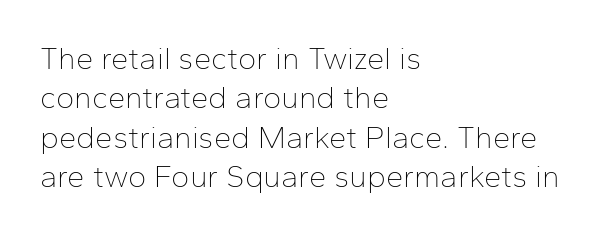
{"serif": "no", "italic": "no", "bold": "no", "weight": "thin", "width": "normal", "stroke_contrast": "low", "x_height": "medium", "monospaced": "no", "underline": "no", "align": "left", "line_spacing": "normal", "line_spacing_ratio": 1.27, "letter_spacing": "normal", "letter_spacing_em": 0.0, "glyph_px": 31}
